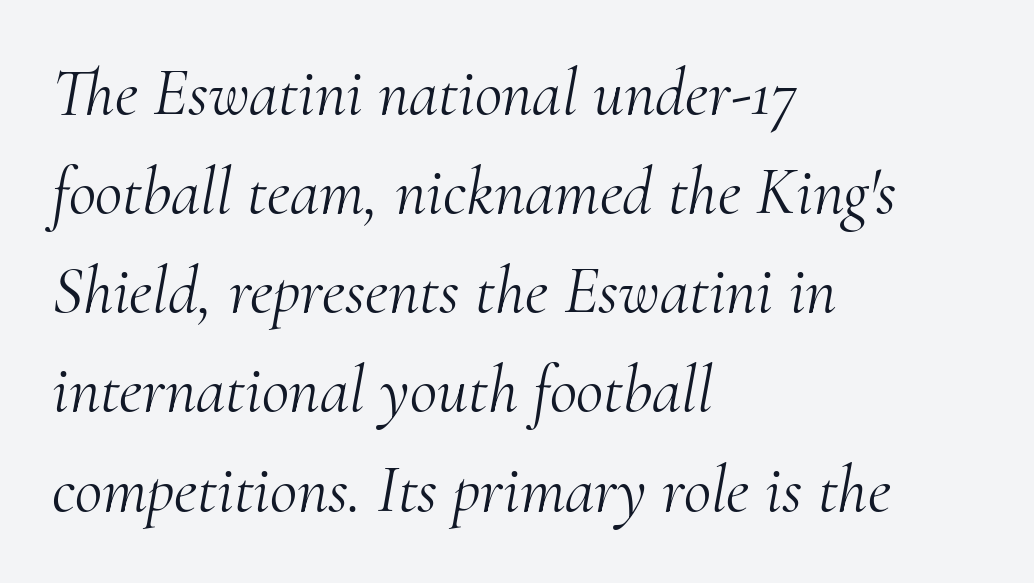
{"serif": "yes", "italic": "yes", "lean": "right", "slant_degrees": 10, "bold": "no", "weight": "light", "width": "normal", "stroke_contrast": "medium", "x_height": "small", "monospaced": "no", "underline": "no", "align": "left", "line_spacing": "normal", "line_spacing_ratio": 1.48, "letter_spacing": "normal", "letter_spacing_em": 0.0, "glyph_px": 67}
